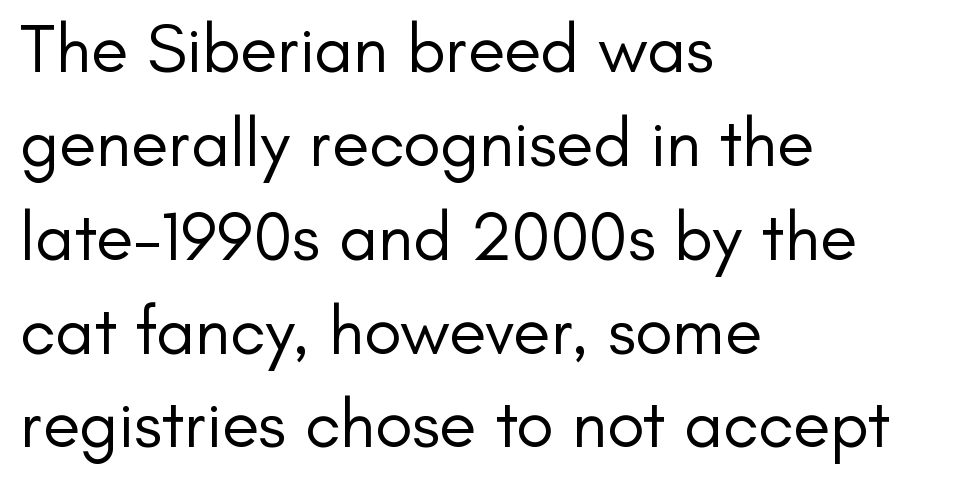
The image shows 69 px regular-weight sans-serif type, upright; set left-aligned, normal line spacing (1.36x), normal letter spacing, not underlined; low stroke contrast and a small x-height.
